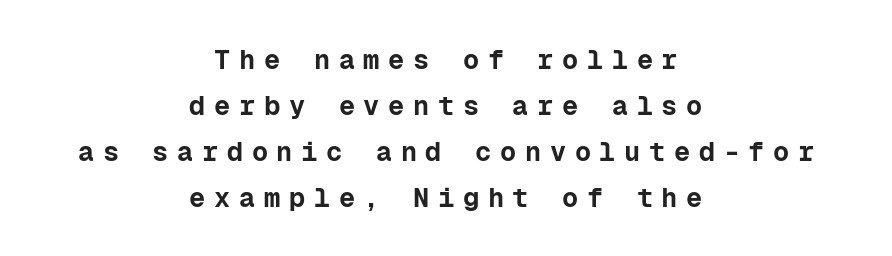
{"italic": "no", "bold": "yes", "underline": "no", "align": "center", "line_spacing": "normal", "line_spacing_ratio": 1.7, "letter_spacing": "wide", "letter_spacing_em": 0.32, "glyph_px": 27}
